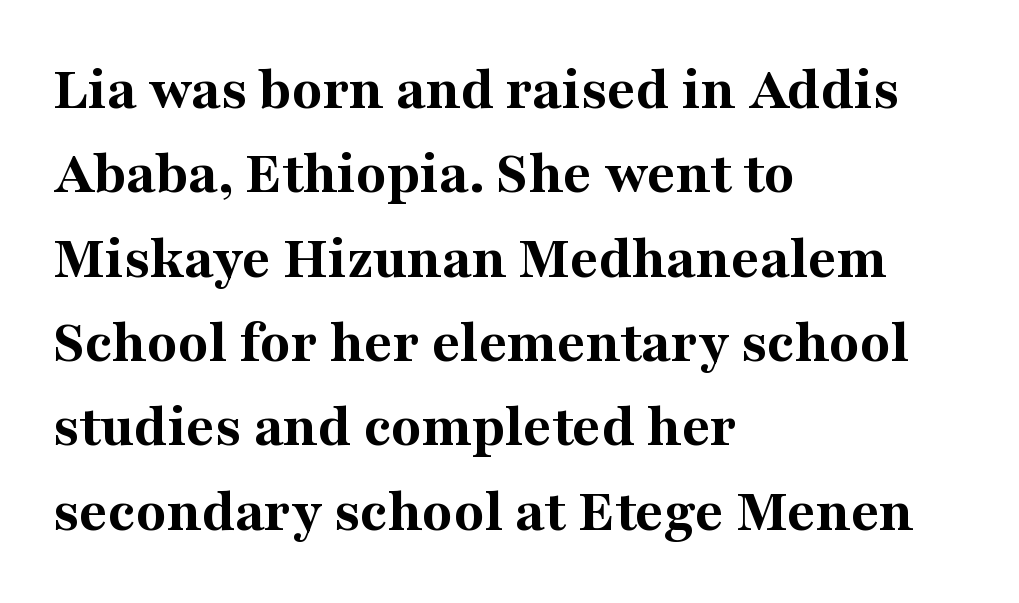
The image shows 62 px bold serif type, upright; set left-aligned, normal line spacing (1.36x), normal letter spacing, not underlined; medium stroke contrast and a medium x-height.
